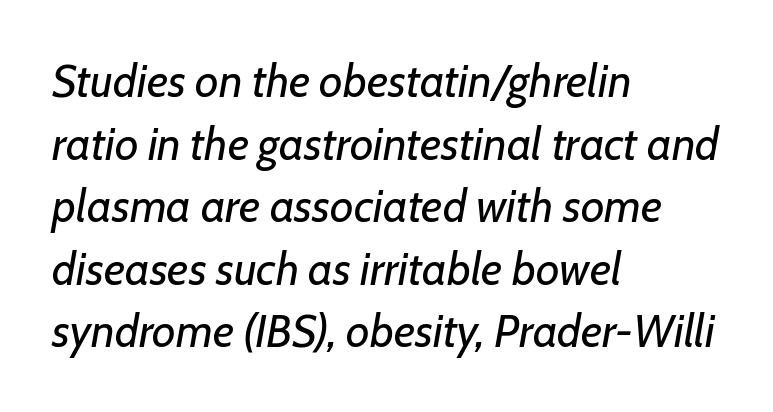
Is there much room between lines? A standard amount, neither cramped nor airy. The cut favours lightness, reaching ordinary text weight at its darkest. Horizontal alignment here is leftward, the default for most running prose. Slant detected: the letters are inclined. Do the characters align in a grid? No, the font is proportional. Underline: absent.
